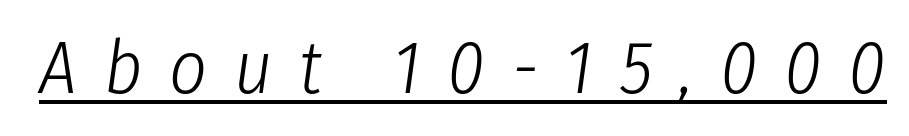
Decoration check: the copy is underlined. Observe the wide spacing: letters keep a clear distance from each other. Varying glyph widths throughout — classic text-font behaviour. Does the lettering tilt? It does — this is italic. This reads as an unemphasized weight, regular at the heaviest.
